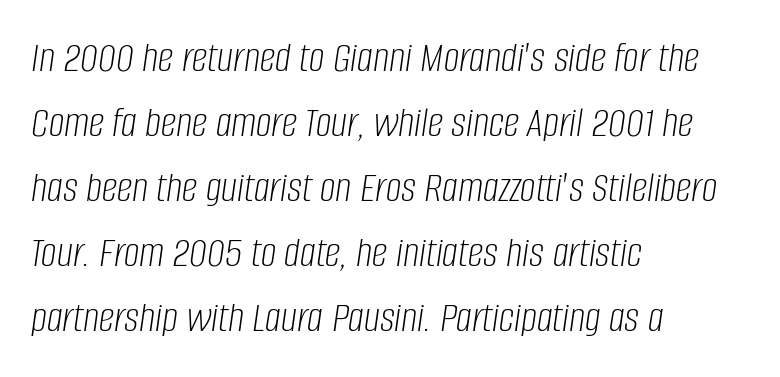
The image shows 44 px light, condensed type, italic (leaning right); set left-aligned, normal line spacing (1.48x), normal letter spacing, not underlined; low stroke contrast and a large x-height.
